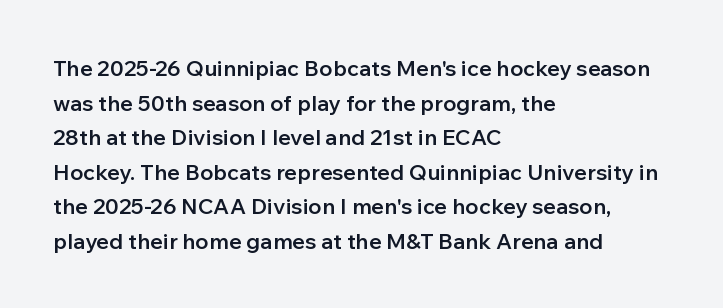
Q: Is the text bold? A: Semi-bold.
Q: Is the text italic (slanted)? A: No, it is upright.
Q: Is the text underlined? A: No.
Q: How is the paragraph aligned? A: Left-aligned.
Q: Is the spacing between letters normal or unusually wide? A: Normal.
Q: Is the spacing between lines tight, normal or loose? A: Normal.
